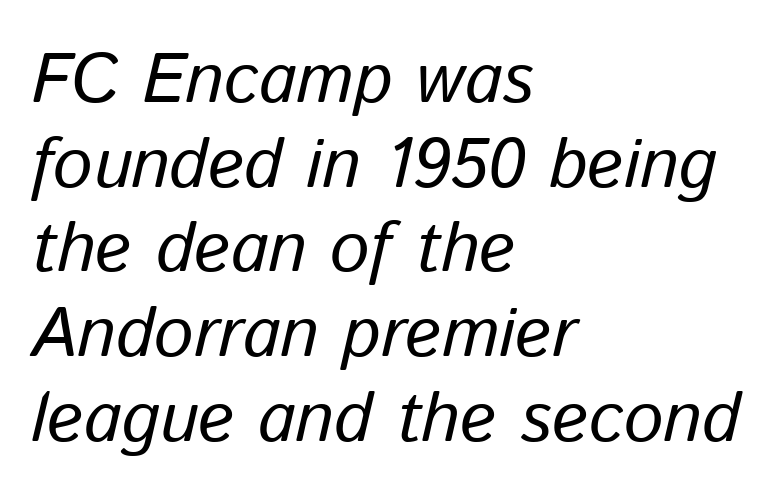
{"italic": "yes", "lean": "right", "slant_degrees": 13, "width": "normal", "stroke_contrast": "low", "x_height": "medium", "monospaced": "no", "underline": "no", "align": "left", "line_spacing_ratio": 1.21, "letter_spacing": "normal", "letter_spacing_em": 0.0, "glyph_px": 70}
